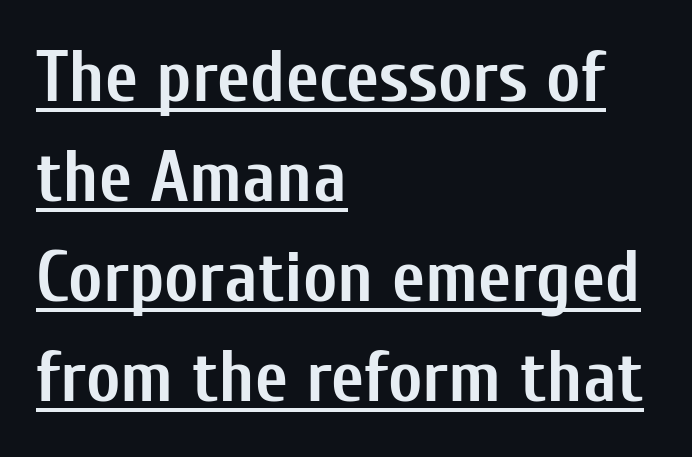
Q: Is the text bold? A: Yes.
Q: Is the text italic (slanted)? A: No, it is upright.
Q: Is the typeface a serif or a sans-serif typeface? A: Sans-serif.
Q: Is the text underlined? A: Yes.
Q: How is the paragraph aligned? A: Left-aligned.
Q: Is the spacing between letters normal or unusually wide? A: Normal.
Q: Is the spacing between lines tight, normal or loose? A: Normal.
Q: Width (condensed, normal, or wide)? A: Condensed.
Q: Stroke contrast? A: Low.
Q: x-height? A: Medium.
Q: Monospaced? A: No.
